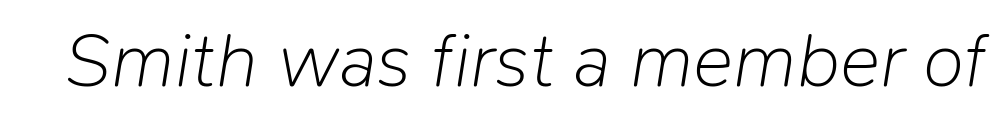
Is this a fixed-width face? No — the glyphs have proportional, varying widths. This sample uses plain, unmodified letter spacing. The whole block is typeset with a tilt. The typesetting does not lean heavy: it is not bold. Only glyphs here, with clear space below each row.
